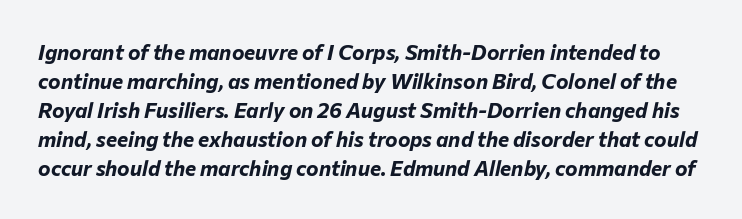
{"italic": "yes", "lean": "right", "slant_degrees": 12, "bold": "yes", "underline": "no", "line_spacing": "normal", "line_spacing_ratio": 1.38, "letter_spacing": "normal", "letter_spacing_em": 0.0, "glyph_px": 21}
